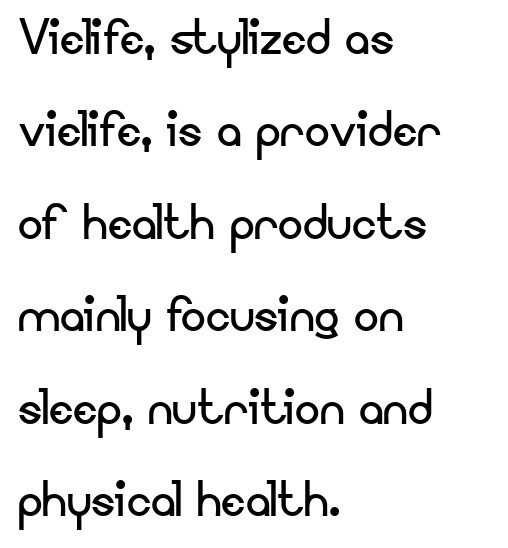
Q: Is the text bold? A: No.
Q: Is the text italic (slanted)? A: No, it is upright.
Q: Is the typeface a serif or a sans-serif typeface? A: Sans-serif.
Q: Is the text underlined? A: No.
Q: How is the paragraph aligned? A: Left-aligned.
Q: Is the spacing between letters normal or unusually wide? A: Normal.
Q: Is the spacing between lines tight, normal or loose? A: Normal.
Q: Width (condensed, normal, or wide)? A: Normal.
Q: Stroke contrast? A: Low.
Q: x-height? A: Small.
Q: Monospaced? A: No.
